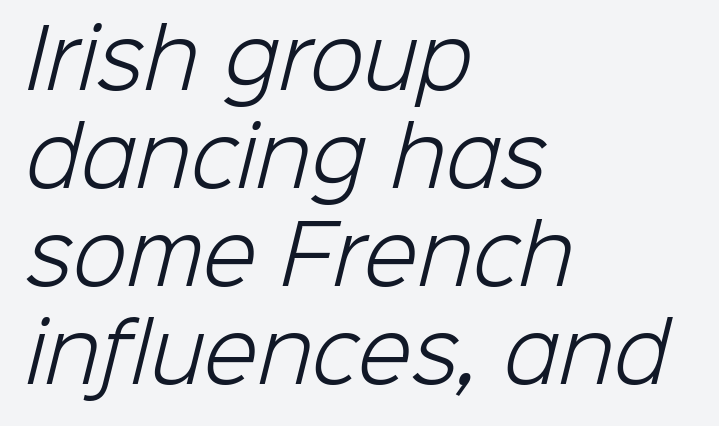
Q: Is the text bold? A: No.
Q: Is the typeface a serif or a sans-serif typeface? A: Sans-serif.
Q: Is the text underlined? A: No.
Q: How is the paragraph aligned? A: Left-aligned.
Q: Is the spacing between letters normal or unusually wide? A: Normal.
Q: Width (condensed, normal, or wide)? A: Normal.
Q: Stroke contrast? A: Low.
Q: x-height? A: Medium.
Q: Monospaced? A: No.
